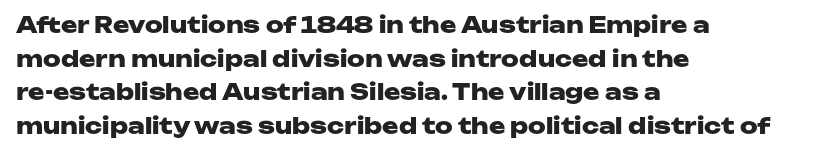
This sample is left-justified, so line endings fall wherever the words run out. Ascenders rise straight up at ninety degrees. Notice how descenders clear the ascenders below comfortably — that's standard leading. Is the type bold? Yes — the strokes are clearly thick and heavy.
